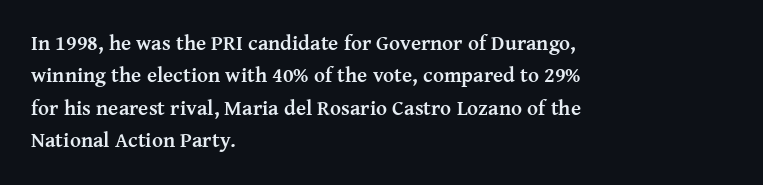
Unlike italic type, these characters show no tilt at all. Line starts are locked; line ends wander. Characters follow at the spacing the type designer built in. On the weight axis this lands at bold, roughly 700. The passage shown is not underscored anywhere.
